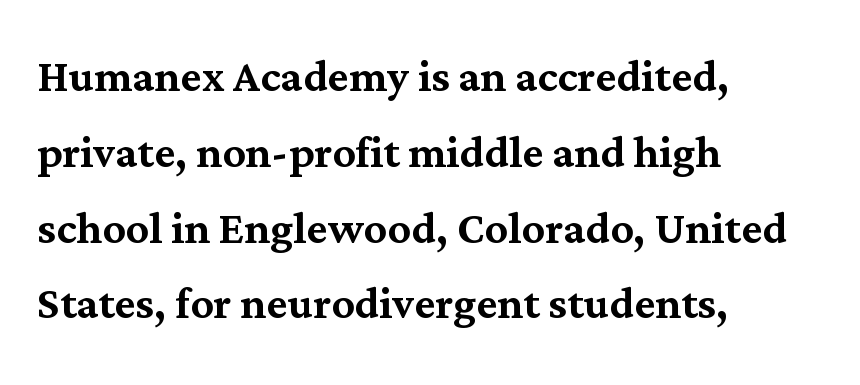
{"serif": "yes", "italic": "no", "width": "normal", "stroke_contrast": "medium", "x_height": "medium", "monospaced": "no", "underline": "no", "align": "left", "line_spacing": "normal", "line_spacing_ratio": 1.33, "letter_spacing": "normal", "letter_spacing_em": 0.0, "glyph_px": 57}
